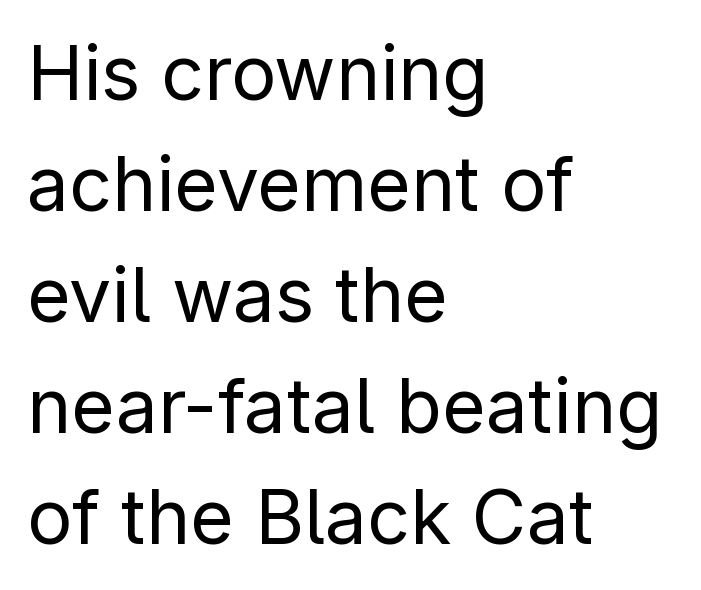
{"serif": "no", "italic": "no", "bold": "no", "weight": "regular", "width": "normal", "stroke_contrast": "low", "x_height": "medium", "monospaced": "no", "underline": "no", "align": "left", "line_spacing": "normal", "line_spacing_ratio": 1.48, "letter_spacing": "normal", "letter_spacing_em": 0.0, "glyph_px": 75}
